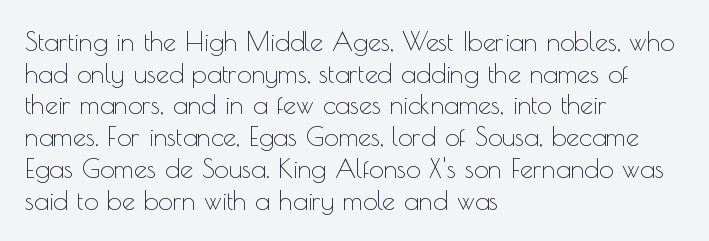
Q: Is the text bold? A: No.
Q: Is the text italic (slanted)? A: No, it is upright.
Q: Is the text underlined? A: No.
Q: How is the paragraph aligned? A: Left-aligned.
Q: Is the spacing between letters normal or unusually wide? A: Normal.
